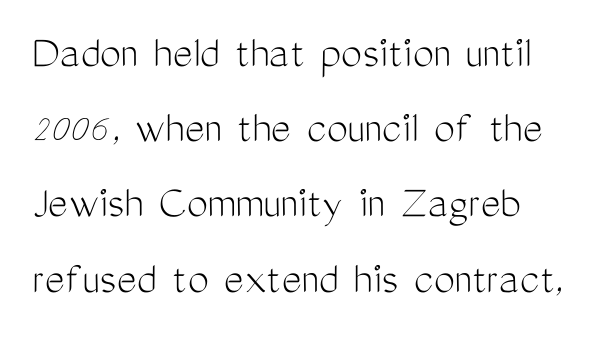
Q: Is the text bold? A: No.
Q: Is the text italic (slanted)? A: No, it is upright.
Q: Is the typeface a serif or a sans-serif typeface? A: Sans-serif.
Q: Is the text underlined? A: No.
Q: How is the paragraph aligned? A: Left-aligned.
Q: Is the spacing between letters normal or unusually wide? A: Normal.
Q: Is the spacing between lines tight, normal or loose? A: Normal.
Q: Width (condensed, normal, or wide)? A: Condensed.
Q: Stroke contrast? A: Medium.
Q: x-height? A: Medium.
Q: Monospaced? A: No.
